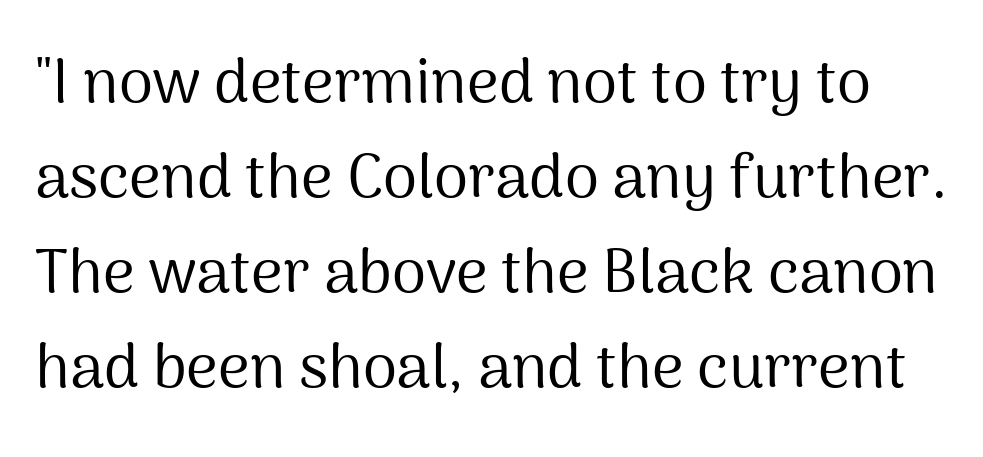
{"serif": "no", "italic": "no", "bold": "no", "weight": "regular", "width": "normal", "stroke_contrast": "medium", "x_height": "medium", "monospaced": "no", "underline": "no", "line_spacing": "normal", "line_spacing_ratio": 1.53, "letter_spacing": "normal", "letter_spacing_em": 0.0, "glyph_px": 62}
